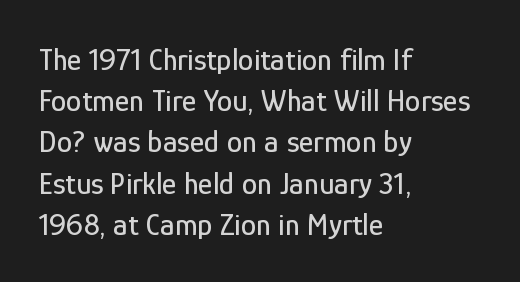
The image shows 31 px condensed sans-serif type, upright; set left-aligned, normal line spacing (1.33x), normal letter spacing, not underlined; low stroke contrast and a medium x-height.
